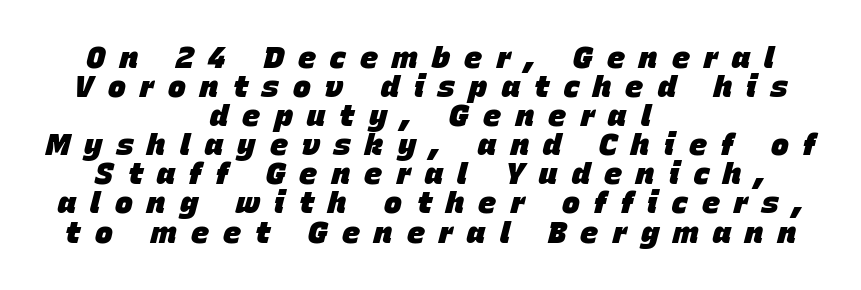
The image shows 30 px heavy type, italic (leaning right); set centered, tight line spacing (0.97x), unusually wide letter spacing (+0.48 em), not underlined; low stroke contrast and a large x-height.
